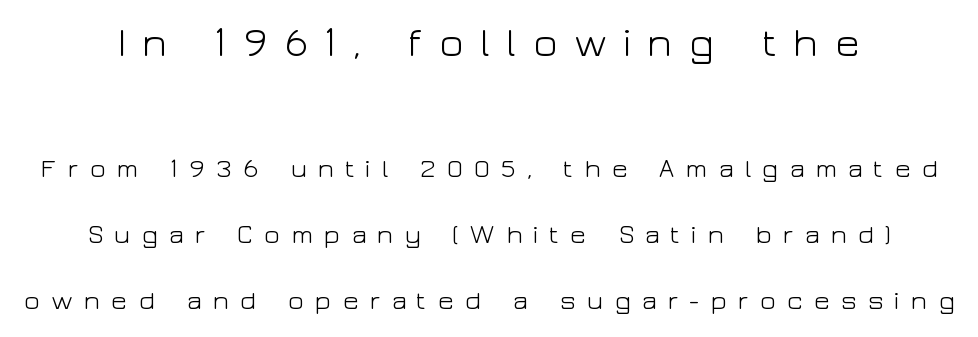
Q: Is the text bold? A: No.
Q: Is the text italic (slanted)? A: No, it is upright.
Q: Is the typeface a serif or a sans-serif typeface? A: Sans-serif.
Q: Is the text underlined? A: No.
Q: Is the spacing between letters normal or unusually wide? A: Unusually wide.
Q: Is the spacing between lines tight, normal or loose? A: Loose.
Q: Which block of text is set in a larger size, the first (top) or the second (bottom)? A: The first (top) one.
Q: Width (condensed, normal, or wide)? A: Wide.
Q: Stroke contrast? A: Low.
Q: x-height? A: Medium.
Q: Monospaced? A: No.
